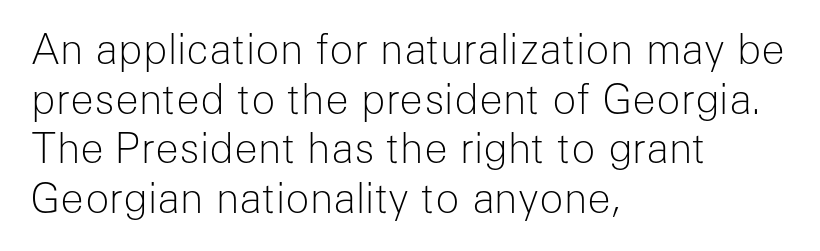
The image shows 40 px light sans-serif type, upright; set left-aligned, line spacing 1.24x, normal letter spacing, not underlined; low stroke contrast and a medium x-height.
